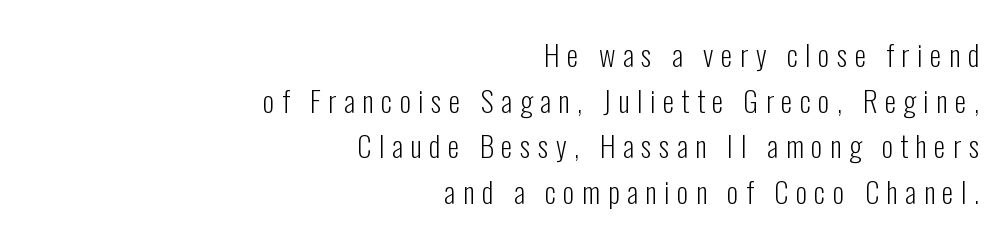
{"serif": "no", "italic": "no", "bold": "no", "weight": "light", "width": "condensed", "stroke_contrast": "low", "x_height": "medium", "monospaced": "no", "underline": "no", "align": "right", "line_spacing": "normal", "line_spacing_ratio": 1.57, "letter_spacing": "wide", "letter_spacing_em": 0.26, "glyph_px": 29}
